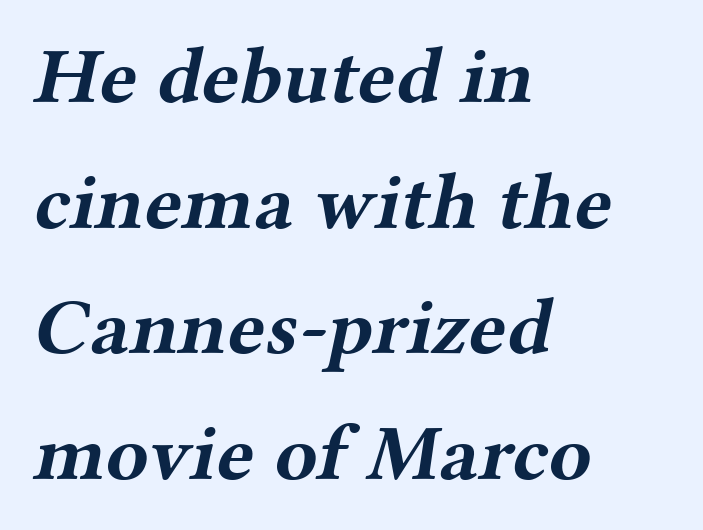
Short note: letters normally spaced. The glyphs in this specimen are seriffed. This sample has the flowing, uneven cadence of proportional lettering. The passage shown is not underscored anywhere. The rendering uses a moderate line-height, typical for paragraphs.
